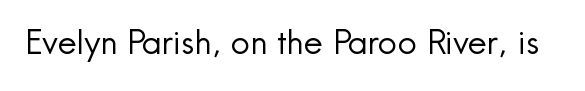
The image shows 34 px regular-weight sans-serif type, upright; set normal letter spacing, not underlined; a small x-height.
